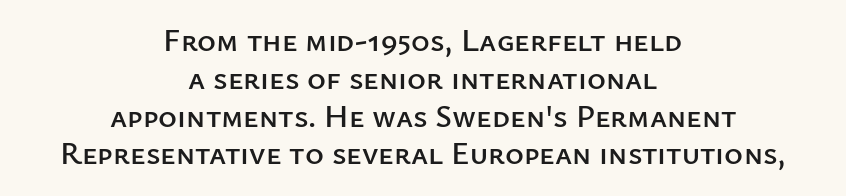
Q: Is the text italic (slanted)? A: No, it is upright.
Q: Is the typeface a serif or a sans-serif typeface? A: Sans-serif.
Q: Is the text underlined? A: No.
Q: How is the paragraph aligned? A: Centered.
Q: Is the spacing between letters normal or unusually wide? A: Normal.
Q: Width (condensed, normal, or wide)? A: Normal.
Q: Stroke contrast? A: Low.
Q: x-height? A: Medium.
Q: Monospaced? A: No.
